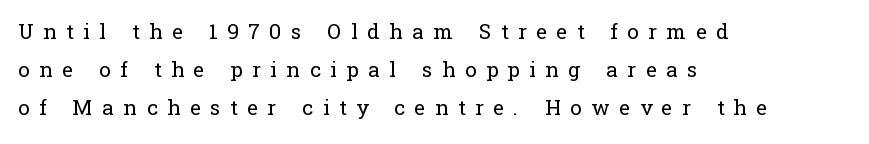
{"italic": "no", "bold": "no", "underline": "no", "align": "left", "line_spacing_ratio": 1.8, "letter_spacing": "wide", "letter_spacing_em": 0.45, "glyph_px": 21}
